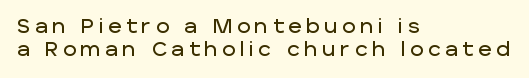
{"italic": "no", "underline": "no", "align": "left", "line_spacing_ratio": 1.17, "letter_spacing": "wide", "letter_spacing_em": 0.25, "glyph_px": 20}
